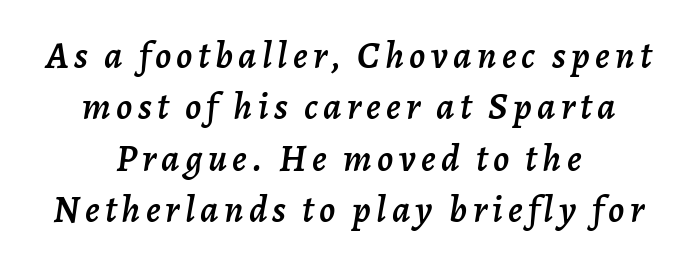
The image shows 38 px text type, italic (leaning right); set centered, normal line spacing (1.35x), not underlined; low stroke contrast and a medium x-height.
